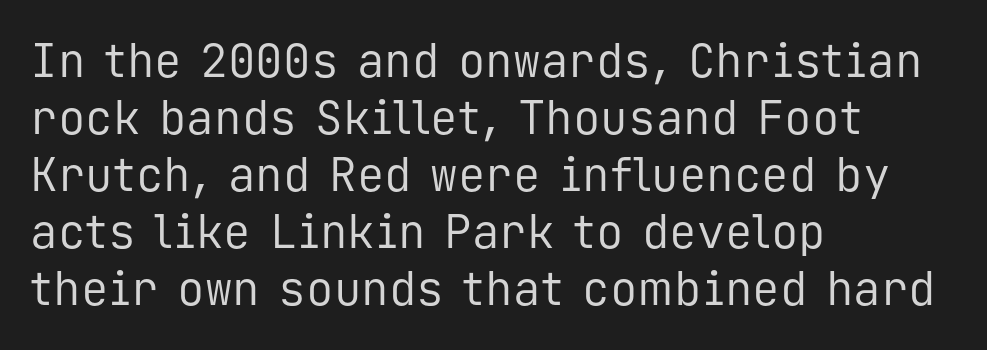
The image shows 46 px regular-weight sans-serif type, upright, monospaced; set left-aligned, line spacing 1.24x, normal letter spacing, not underlined; low stroke contrast and a medium x-height.
